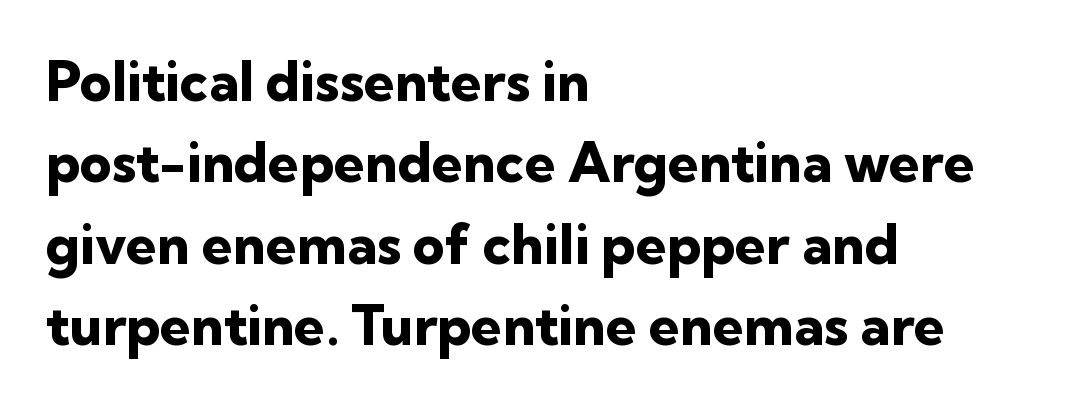
The image shows 55 px heavy sans-serif type, upright; set left-aligned, normal line spacing (1.48x), normal letter spacing, not underlined; low stroke contrast and a medium x-height.
